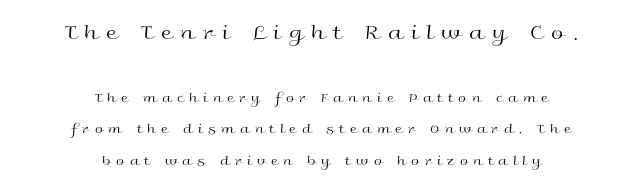
The image shows 22 px text type, upright; set centered, loose line spacing (2.27x), unusually wide letter spacing (+0.38 em), not underlined; the first (top) block is 1.57x larger.
